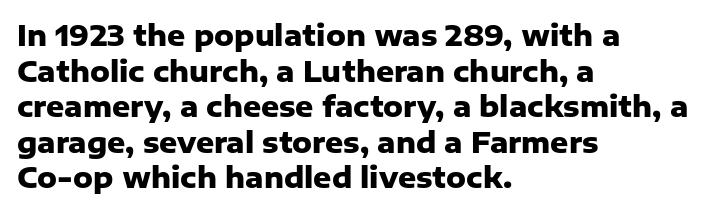
Q: Is the text bold? A: Yes.
Q: Is the text italic (slanted)? A: No, it is upright.
Q: Is the typeface a serif or a sans-serif typeface? A: Sans-serif.
Q: Is the text underlined? A: No.
Q: How is the paragraph aligned? A: Left-aligned.
Q: Is the spacing between letters normal or unusually wide? A: Normal.
Q: Is the spacing between lines tight, normal or loose? A: Normal.
Q: Width (condensed, normal, or wide)? A: Normal.
Q: Stroke contrast? A: Low.
Q: x-height? A: Medium.
Q: Monospaced? A: No.
